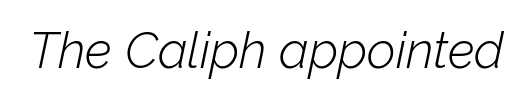
The image shows 50 px light type, italic (leaning right); set normal letter spacing, not underlined; low stroke contrast and a medium x-height.
